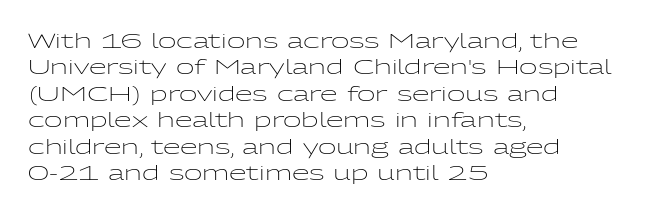
Q: Is the text bold? A: No.
Q: Is the text italic (slanted)? A: No, it is upright.
Q: Is the text underlined? A: No.
Q: How is the paragraph aligned? A: Left-aligned.
Q: Is the spacing between letters normal or unusually wide? A: Normal.
Q: Is the spacing between lines tight, normal or loose? A: Normal.
